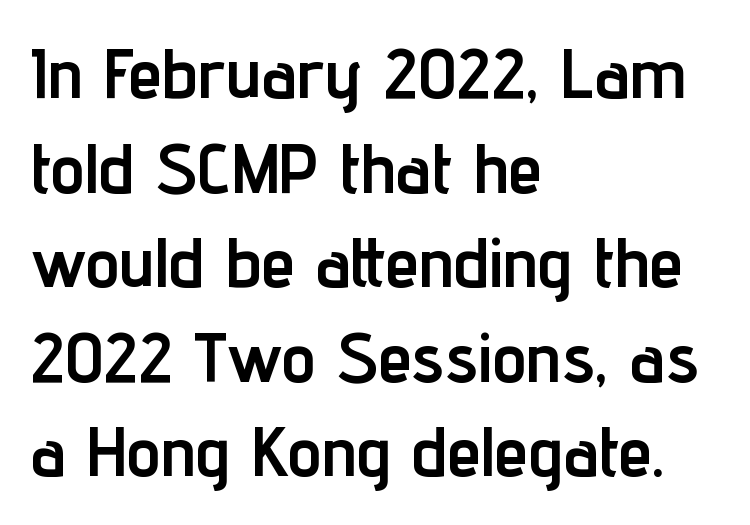
Is this a sans? Yes — the strokes have no serifs. The area under the type is left untouched. Students, this is bold: see how much ink each stroke carries. A typesetter would call this zero additional tracking.
